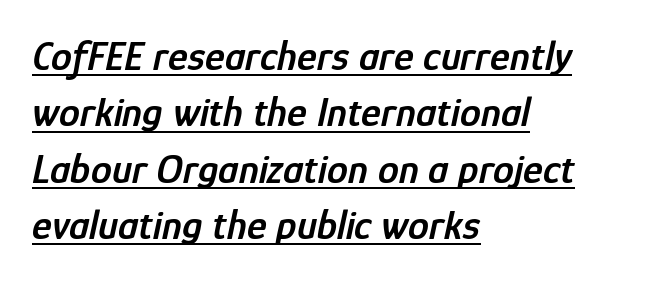
The image shows 42 px semibold, condensed type, italic (leaning right); set left-aligned, normal line spacing (1.34x), normal letter spacing, underlined; low stroke contrast and a medium x-height.
